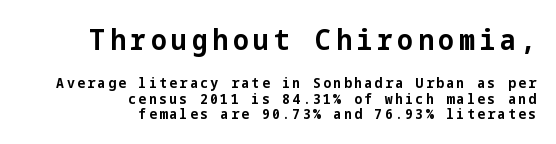
The image shows 28 px bold sans-serif type, upright; set right-aligned, tight line spacing (1.1x), not underlined; the first (top) block is 2.0x larger; low stroke contrast and a medium x-height.
